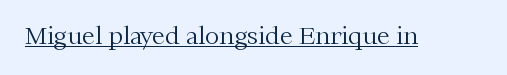
The image shows 24 px text type, upright; set normal letter spacing, underlined.
